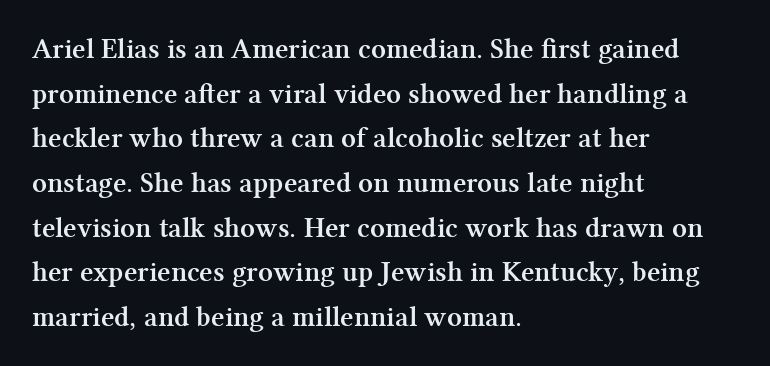
Reading down the column, the eye jumps a familiar distance to each next line. The letters advance in unequal steps, a hallmark of proportional type. Nobody drew a line under any word here. Tracking here is standard; glyphs follow each other at the usual distance.
